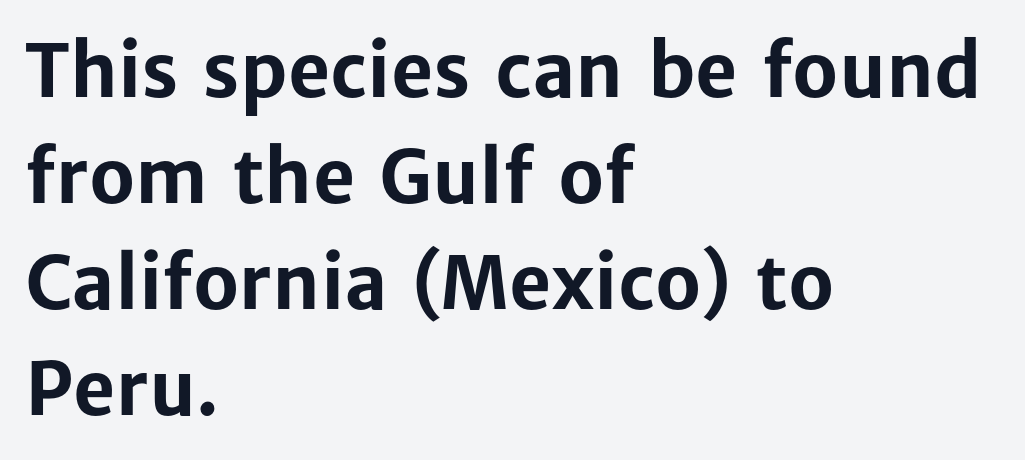
How are the letters spaced? Ordinarily, with no added tracking. Thick stems and heavy bowls — unmistakably bold. The letters advance in unequal steps, a hallmark of proportional type. A bare baseline throughout the passage. Vertically, the passage feels balanced, rows spaced as you'd expect.
